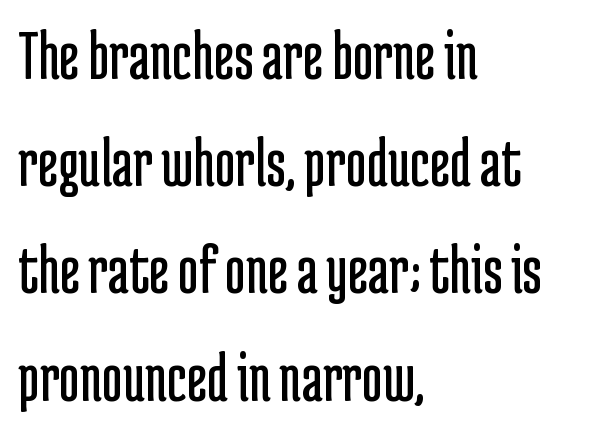
{"serif": "no", "italic": "no", "bold": "no", "weight": "regular", "width": "condensed", "stroke_contrast": "low", "x_height": "medium", "monospaced": "no", "underline": "no", "align": "left", "line_spacing": "normal", "line_spacing_ratio": 1.51, "letter_spacing": "normal", "letter_spacing_em": 0.0, "glyph_px": 71}
